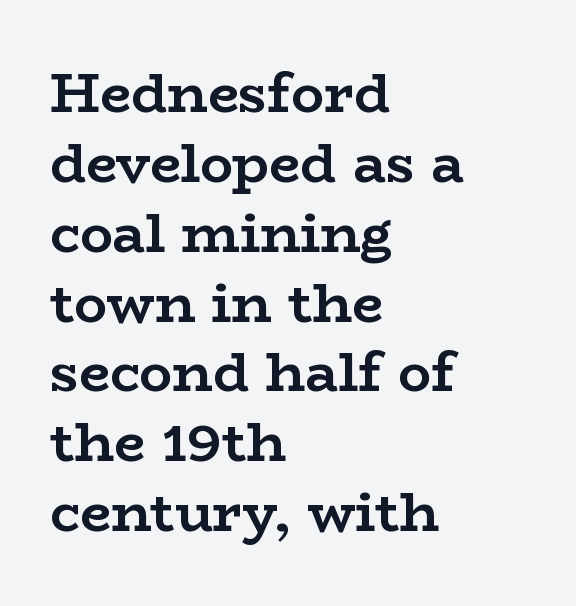
{"serif": "yes", "italic": "no", "bold": "yes", "weight": "semibold", "width": "wide", "stroke_contrast": "low", "x_height": "medium", "monospaced": "no", "underline": "no", "align": "left", "line_spacing": "normal", "line_spacing_ratio": 1.27, "letter_spacing": "normal", "letter_spacing_em": 0.0, "glyph_px": 55}
